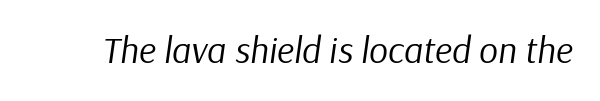
{"italic": "yes", "lean": "right", "slant_degrees": 9, "bold": "no", "weight": "regular", "width": "normal", "stroke_contrast": "low", "x_height": "medium", "monospaced": "no", "underline": "no", "letter_spacing": "normal", "letter_spacing_em": 0.0, "glyph_px": 37}
